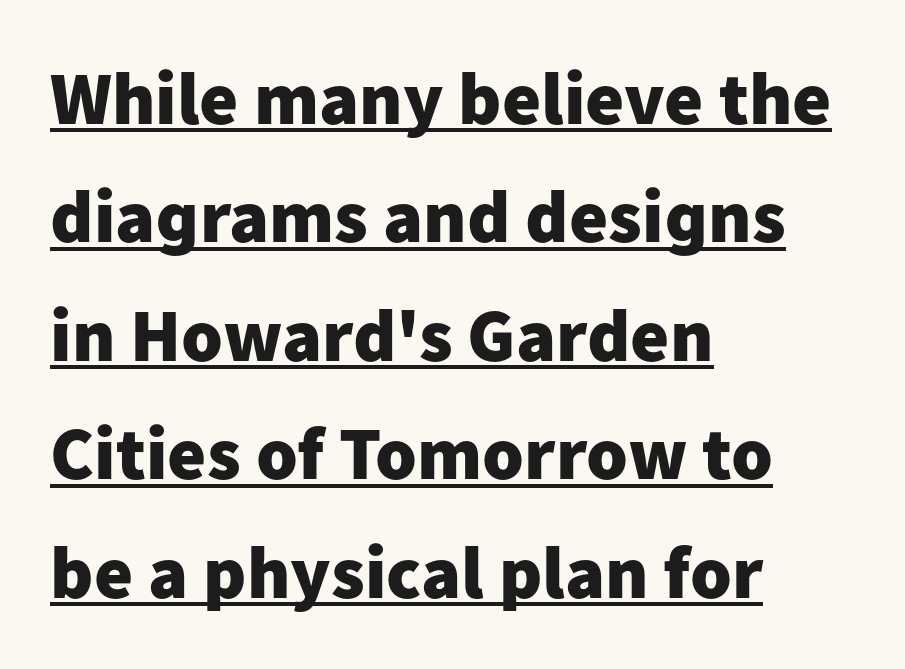
Q: Is the text bold? A: Yes.
Q: Is the text italic (slanted)? A: No, it is upright.
Q: Is the typeface a serif or a sans-serif typeface? A: Sans-serif.
Q: Is the text underlined? A: Yes.
Q: How is the paragraph aligned? A: Left-aligned.
Q: Is the spacing between letters normal or unusually wide? A: Normal.
Q: Is the spacing between lines tight, normal or loose? A: Normal.
Q: Width (condensed, normal, or wide)? A: Normal.
Q: Stroke contrast? A: Low.
Q: x-height? A: Medium.
Q: Monospaced? A: No.
